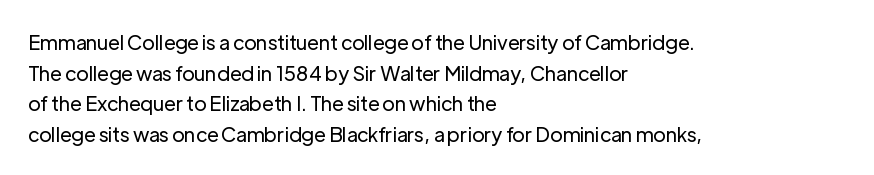
Q: Is the text bold? A: No.
Q: Is the text italic (slanted)? A: No, it is upright.
Q: Is the text underlined? A: No.
Q: How is the paragraph aligned? A: Left-aligned.
Q: Is the spacing between letters normal or unusually wide? A: Normal.
Q: Is the spacing between lines tight, normal or loose? A: Normal.
